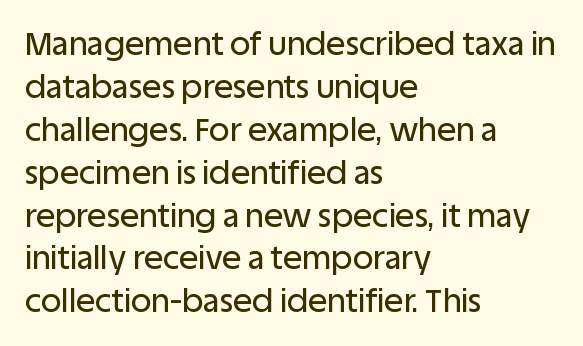
{"serif": "no", "italic": "no", "width": "normal", "stroke_contrast": "low", "x_height": "large", "monospaced": "no", "underline": "no", "align": "left", "line_spacing": "normal", "line_spacing_ratio": 1.34, "letter_spacing": "normal", "letter_spacing_em": 0.0, "glyph_px": 32}
